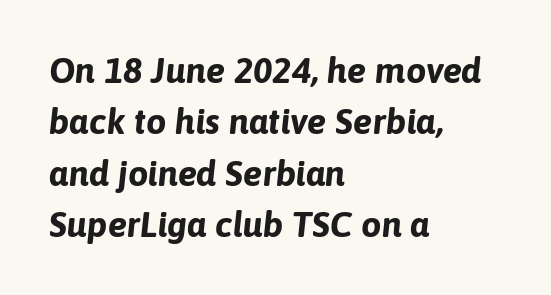
The image shows 36 px bold type, italic (leaning right); set left-aligned, normal line spacing (1.43x), normal letter spacing, not underlined; low stroke contrast and a medium x-height.
